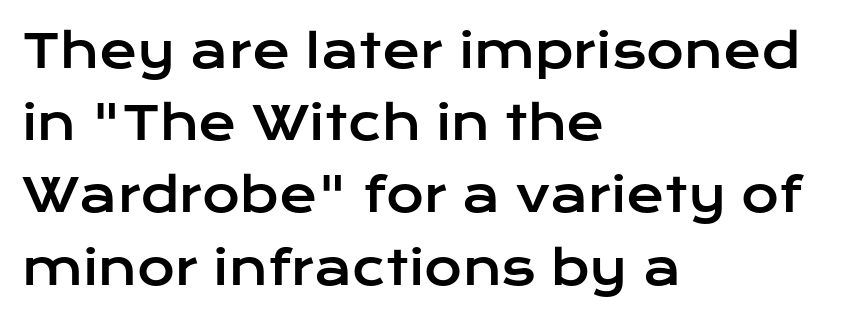
Q: Is the text italic (slanted)? A: No, it is upright.
Q: Is the typeface a serif or a sans-serif typeface? A: Sans-serif.
Q: Is the text underlined? A: No.
Q: How is the paragraph aligned? A: Left-aligned.
Q: Is the spacing between letters normal or unusually wide? A: Normal.
Q: Is the spacing between lines tight, normal or loose? A: Normal.
Q: Width (condensed, normal, or wide)? A: Wide.
Q: Stroke contrast? A: Low.
Q: x-height? A: Medium.
Q: Monospaced? A: No.
